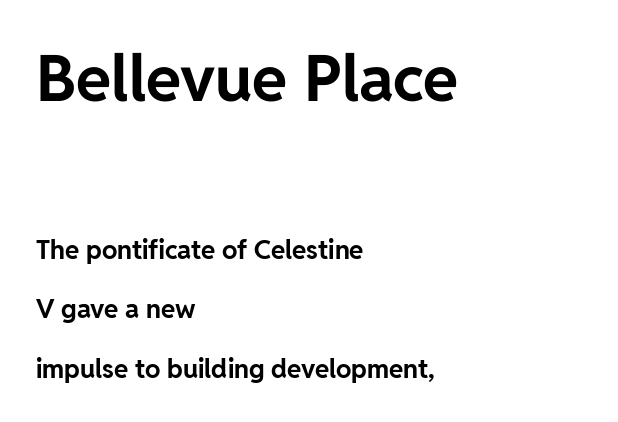
Reading down the column, the eye jumps a long way to each next line. Size hierarchy here favors the leading block over the trailing one. On the weight axis this lands at bold, roughly 700. This rendering leaves character spacing at its baseline value. The letters advance in unequal steps, a hallmark of proportional type.
